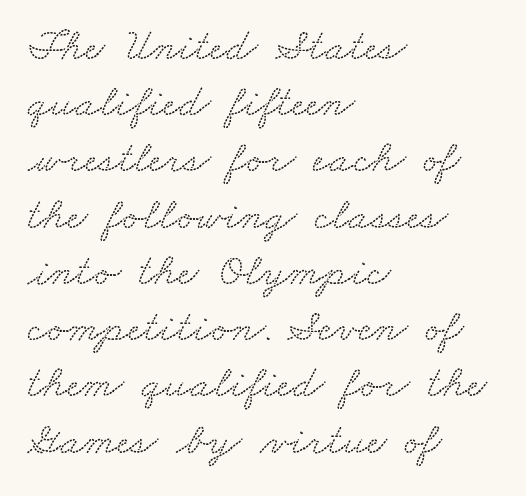
Q: Is the text underlined? A: No.
Q: How is the paragraph aligned? A: Left-aligned.
Q: Is the spacing between letters normal or unusually wide? A: Normal.
Q: Is the spacing between lines tight, normal or loose? A: Normal.
Q: Width (condensed, normal, or wide)? A: Wide.
Q: Stroke contrast? A: Low.
Q: x-height? A: Small.
Q: Monospaced? A: No.
